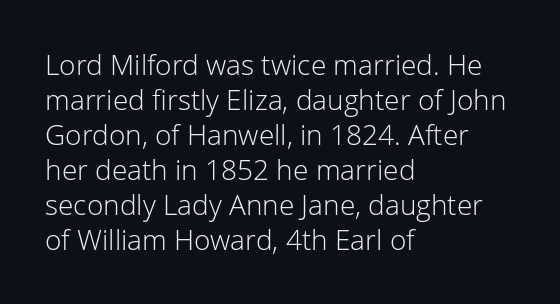
{"serif": "no", "italic": "no", "bold": "no", "weight": "light", "width": "normal", "stroke_contrast": "low", "x_height": "medium", "monospaced": "no", "underline": "no", "align": "left", "line_spacing": "normal", "line_spacing_ratio": 1.25, "letter_spacing": "normal", "letter_spacing_em": 0.0, "glyph_px": 28}
